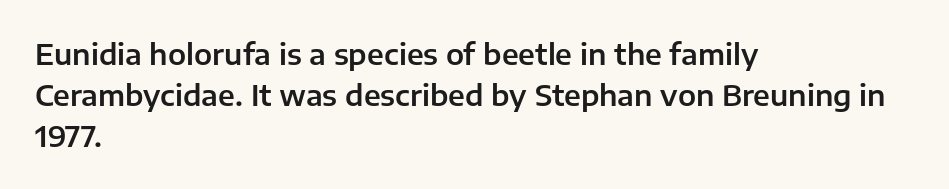
A bare baseline throughout the passage. The block of text has a typical density, with ordinary space between rows. Do the letters lean? They stand straight. The tracking reads as untouched default to a designer's eye.
